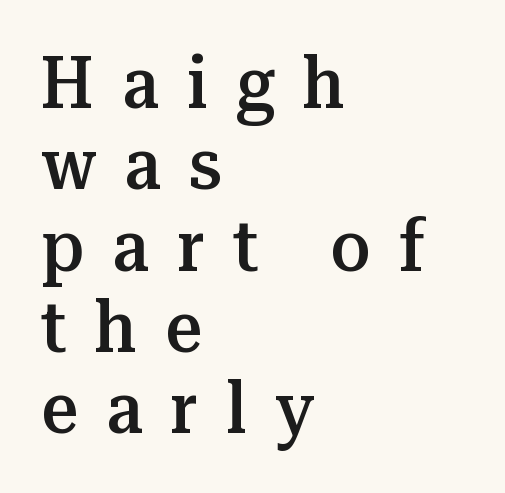
Q: Is the text bold? A: Semi-bold.
Q: Is the text italic (slanted)? A: No, it is upright.
Q: Is the typeface a serif or a sans-serif typeface? A: Serif.
Q: Is the text underlined? A: No.
Q: How is the paragraph aligned? A: Left-aligned.
Q: Is the spacing between letters normal or unusually wide? A: Unusually wide.
Q: Is the spacing between lines tight, normal or loose? A: Tight.
Q: Width (condensed, normal, or wide)? A: Normal.
Q: Stroke contrast? A: Medium.
Q: x-height? A: Medium.
Q: Monospaced? A: No.
